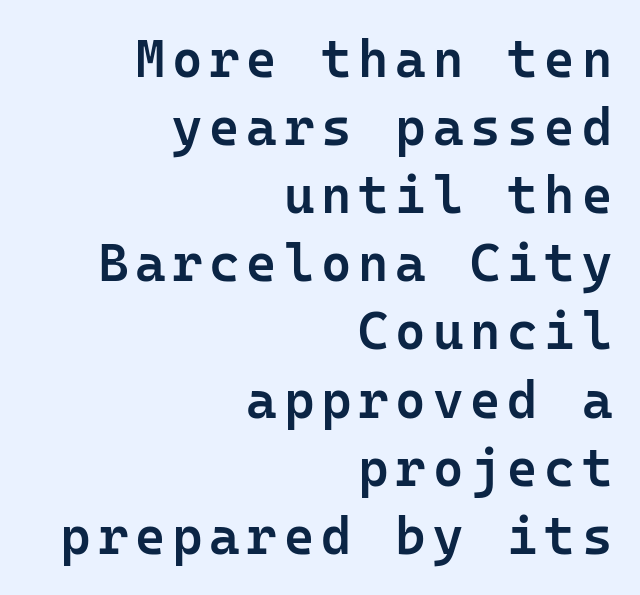
Q: Is the text bold? A: Semi-bold.
Q: Is the text italic (slanted)? A: No, it is upright.
Q: Is the typeface a serif or a sans-serif typeface? A: Sans-serif.
Q: Is the text underlined? A: No.
Q: How is the paragraph aligned? A: Right-aligned.
Q: Is the spacing between lines tight, normal or loose? A: Normal.
Q: Width (condensed, normal, or wide)? A: Normal.
Q: Stroke contrast? A: Low.
Q: x-height? A: Medium.
Q: Monospaced? A: Yes.
